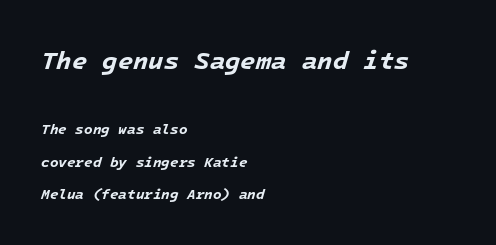
{"italic": "yes", "lean": "right", "slant_degrees": 16, "bold": "yes", "underline": "no", "align": "left", "line_spacing": "loose", "line_spacing_ratio": 2.3, "letter_spacing": "normal", "letter_spacing_em": 0.0, "larger_block": "first", "size_ratio": 1.79, "glyph_px": 25}
